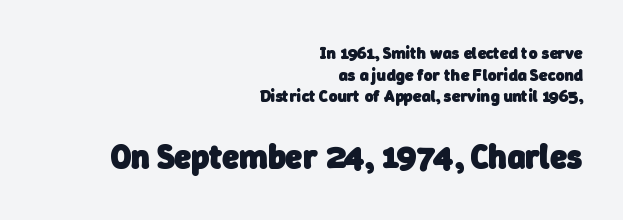
{"serif": "no", "bold": "yes", "weight": "heavy", "width": "normal", "stroke_contrast": "low", "x_height": "medium", "monospaced": "no", "underline": "no", "align": "right", "line_spacing": "normal", "line_spacing_ratio": 1.27, "letter_spacing": "normal", "letter_spacing_em": 0.0, "larger_block": "second", "size_ratio": 2.0, "glyph_px": 34}
